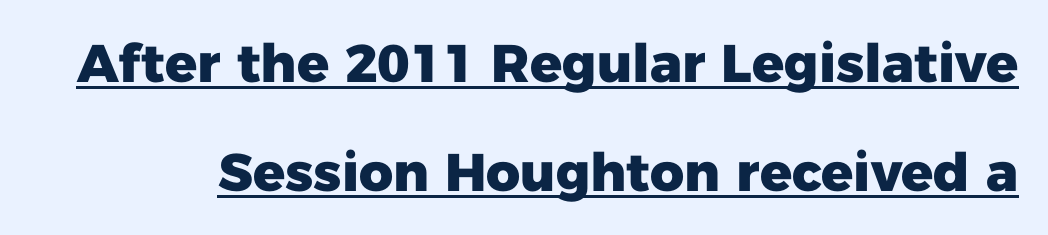
Q: Is the text bold? A: Yes.
Q: Is the text italic (slanted)? A: No, it is upright.
Q: Is the typeface a serif or a sans-serif typeface? A: Sans-serif.
Q: Is the text underlined? A: Yes.
Q: Is the spacing between letters normal or unusually wide? A: Normal.
Q: Is the spacing between lines tight, normal or loose? A: Loose.
Q: Width (condensed, normal, or wide)? A: Normal.
Q: Stroke contrast? A: Low.
Q: x-height? A: Medium.
Q: Monospaced? A: No.
